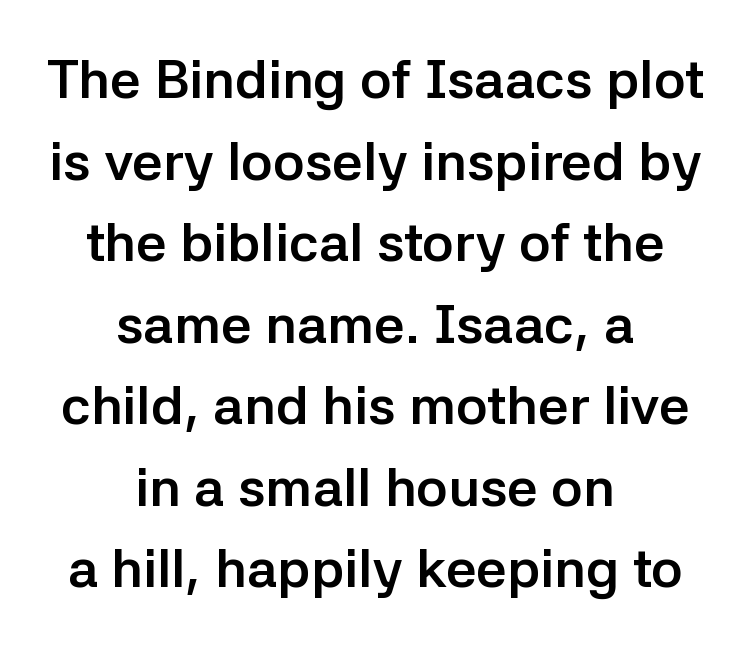
The passage is arranged like a title page — every line centered. What weight is shown? A full bold with thick strokes. Does the lettering tilt? It doesn't — this is upright. Do the characters align in a grid? No, the font is proportional. Plain, unruled lines of type.
